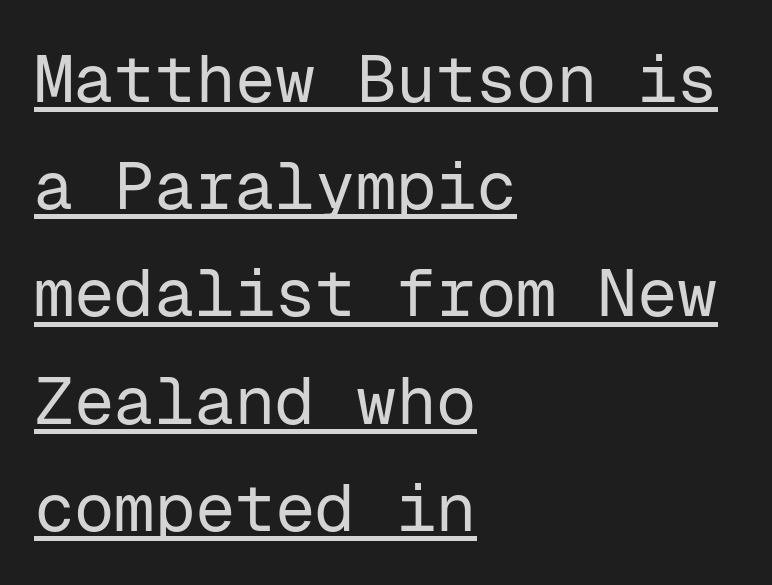
{"serif": "no", "italic": "no", "bold": "no", "weight": "regular", "width": "normal", "stroke_contrast": "low", "x_height": "medium", "monospaced": "yes", "underline": "yes", "align": "left", "line_spacing": "normal", "line_spacing_ratio": 1.6, "letter_spacing": "normal", "letter_spacing_em": 0.0, "glyph_px": 67}
